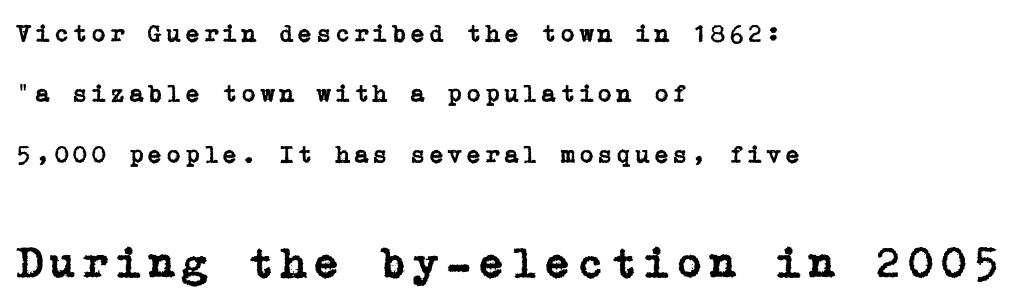
{"serif": "yes", "italic": "no", "width": "normal", "stroke_contrast": "low", "x_height": "medium", "underline": "no", "align": "left", "line_spacing": "loose", "line_spacing_ratio": 2.42, "larger_block": "second", "size_ratio": 1.76, "glyph_px": 44}
